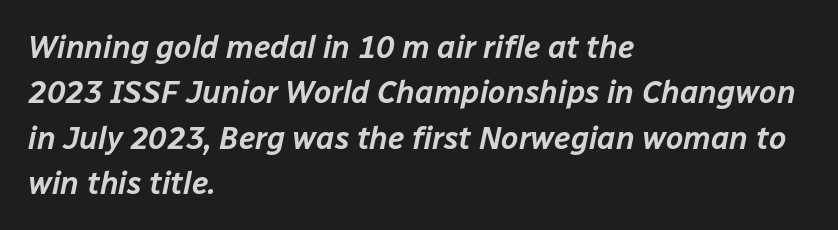
Q: Is the text italic (slanted)? A: Yes, it leans right by about 12 degrees.
Q: Is the text underlined? A: No.
Q: How is the paragraph aligned? A: Left-aligned.
Q: Is the spacing between letters normal or unusually wide? A: Normal.
Q: Is the spacing between lines tight, normal or loose? A: Normal.
Q: Width (condensed, normal, or wide)? A: Normal.
Q: Stroke contrast? A: Low.
Q: x-height? A: Medium.
Q: Monospaced? A: No.
